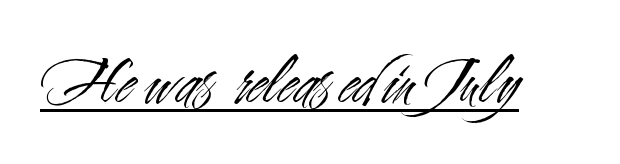
{"serif": "no", "bold": "no", "weight": "light", "width": "condensed", "stroke_contrast": "medium", "x_height": "small", "monospaced": "no", "underline": "yes", "letter_spacing": "normal", "letter_spacing_em": 0.0, "glyph_px": 71}
